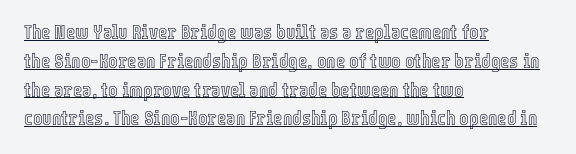
{"italic": "no", "underline": "yes", "align": "left", "line_spacing": "normal", "line_spacing_ratio": 1.44, "letter_spacing": "normal", "letter_spacing_em": 0.0, "glyph_px": 20}
